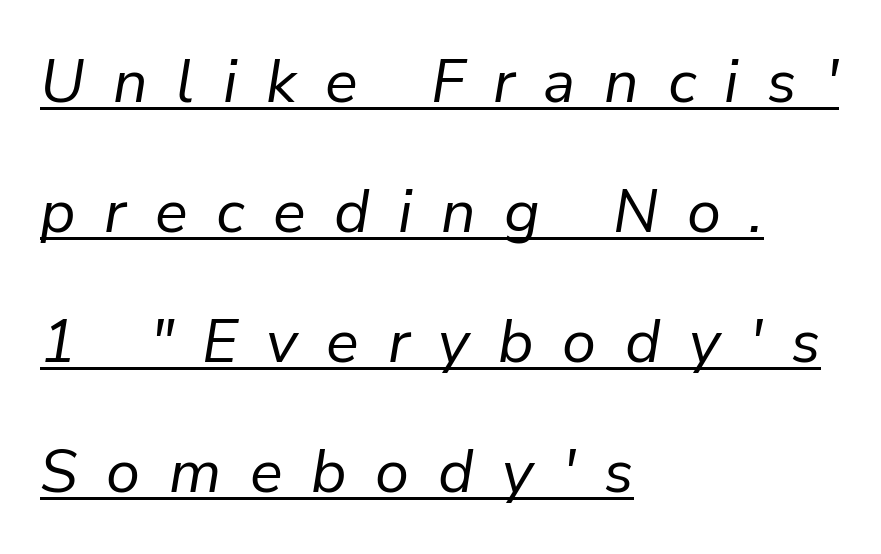
Whoever set this chose breathing room over compactness in the vertical rhythm. The passage shown leans; its letterforms are oblique. Short and long lines alike share a common starting point at left. Glyph-to-glyph distance is far greater than everyday printed text.
